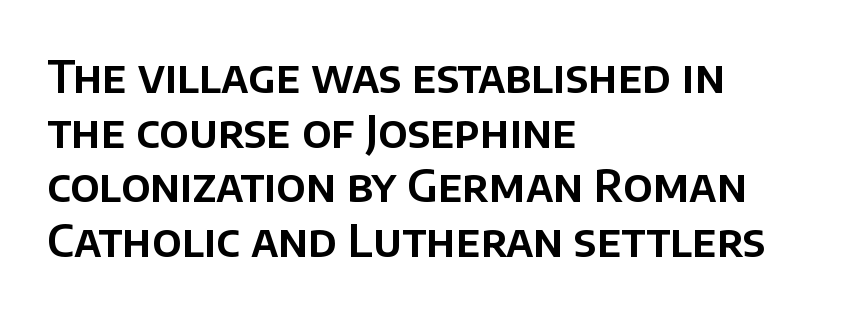
Q: Is the text italic (slanted)? A: No, it is upright.
Q: Is the typeface a serif or a sans-serif typeface? A: Sans-serif.
Q: Is the text underlined? A: No.
Q: How is the paragraph aligned? A: Left-aligned.
Q: Is the spacing between letters normal or unusually wide? A: Normal.
Q: Width (condensed, normal, or wide)? A: Normal.
Q: Stroke contrast? A: Low.
Q: x-height? A: Large.
Q: Monospaced? A: No.
